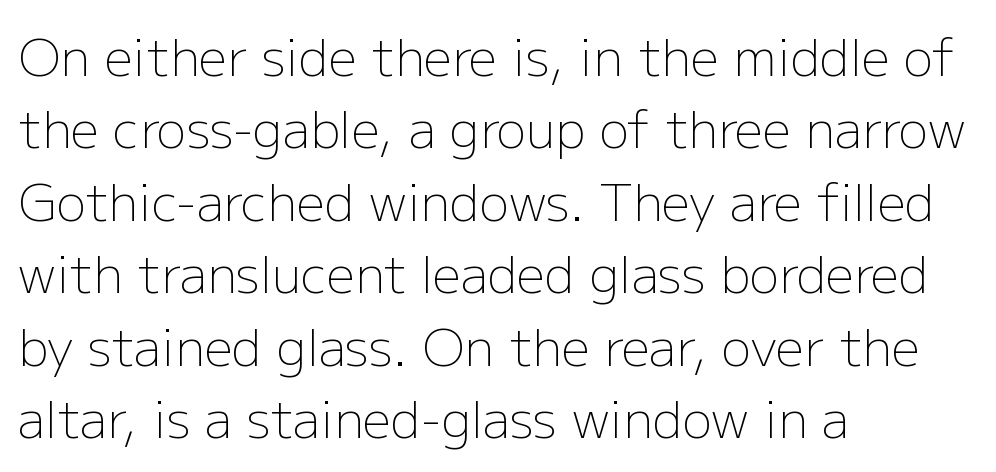
A roman cut, with each character standing at attention. You can tell from the bare stems that sans-serif type was used. Every row of glyphs begins at an identical x-position on the left. This sample keeps an unexceptional amount of space between lines.
